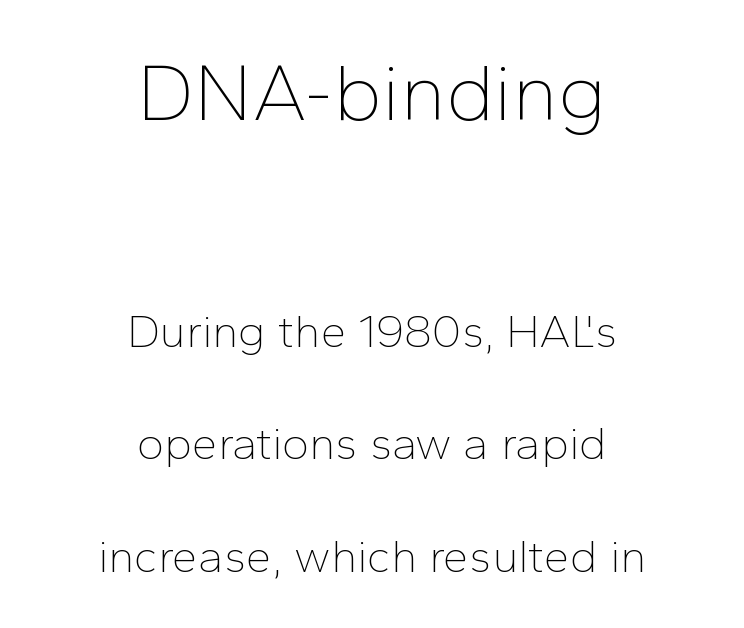
The strokes are not fattened; the text isn't bold. The gap between lines stays unmarked. The passage shown stacks its lines with a broad gap. This is the regular roman posture of the typeface. Which margin do the lines hug? Neither — every line sits in the middle. Standard letterfit; no display-style spreading of the glyphs.
